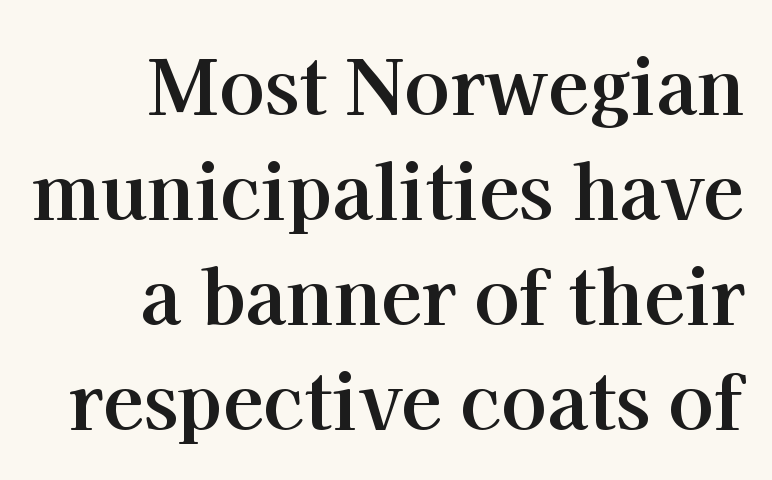
{"serif": "yes", "italic": "no", "bold": "yes", "weight": "bold", "width": "normal", "stroke_contrast": "high", "x_height": "medium", "monospaced": "no", "underline": "no", "align": "right", "line_spacing": "normal", "line_spacing_ratio": 1.4, "letter_spacing": "normal", "letter_spacing_em": 0.0, "glyph_px": 75}
